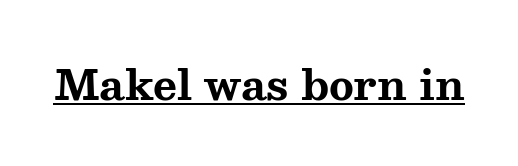
Q: Is the text bold? A: Yes.
Q: Is the text italic (slanted)? A: No, it is upright.
Q: Is the typeface a serif or a sans-serif typeface? A: Serif.
Q: Is the text underlined? A: Yes.
Q: Is the spacing between letters normal or unusually wide? A: Normal.
Q: Width (condensed, normal, or wide)? A: Wide.
Q: Stroke contrast? A: Medium.
Q: x-height? A: Medium.
Q: Monospaced? A: No.
